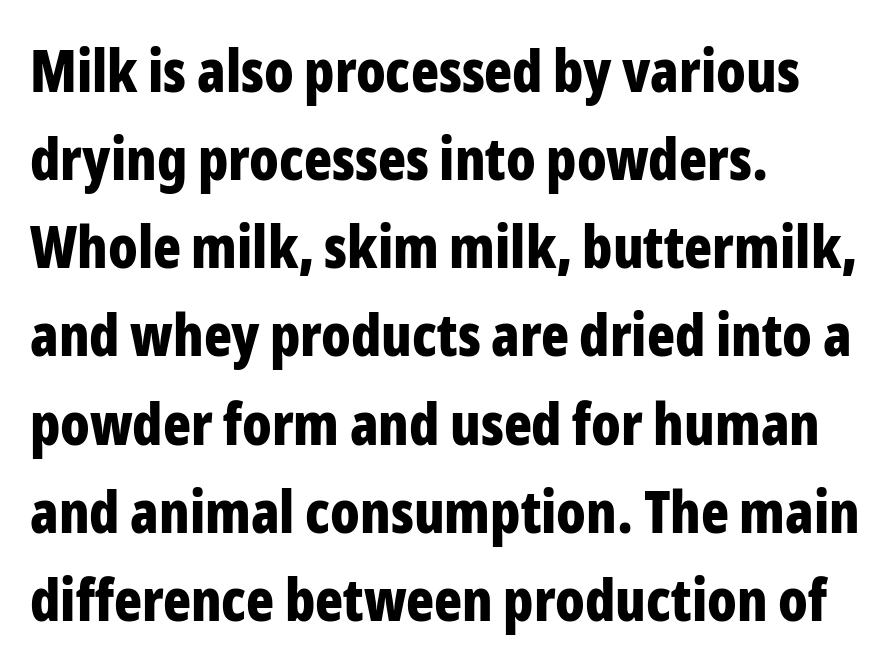
The image shows 58 px bold, condensed sans-serif type, upright; set left-aligned, normal line spacing (1.52x), normal letter spacing, not underlined; low stroke contrast and a medium x-height.
